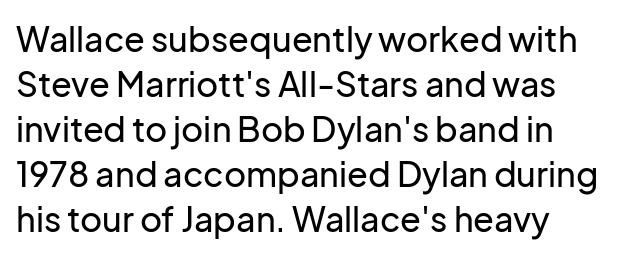
{"serif": "no", "italic": "no", "width": "normal", "stroke_contrast": "low", "x_height": "medium", "monospaced": "no", "underline": "no", "align": "left", "line_spacing": "normal", "line_spacing_ratio": 1.32, "letter_spacing": "normal", "letter_spacing_em": 0.0, "glyph_px": 34}
